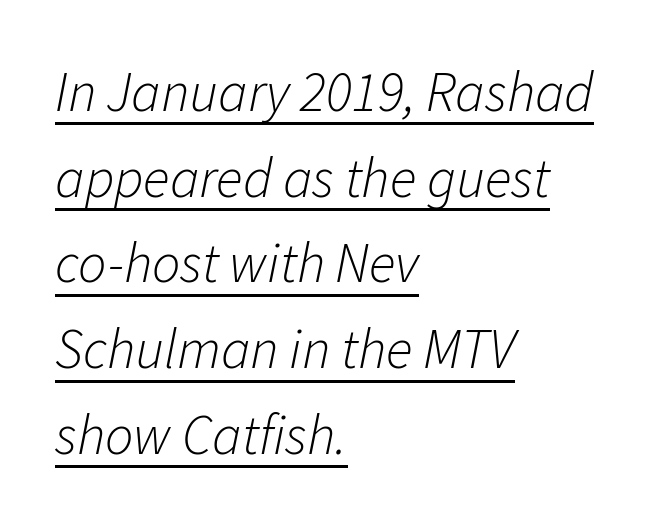
{"italic": "yes", "lean": "right", "slant_degrees": 11, "bold": "no", "weight": "light", "width": "normal", "stroke_contrast": "low", "x_height": "medium", "monospaced": "no", "underline": "yes", "align": "left", "line_spacing": "normal", "line_spacing_ratio": 1.53, "letter_spacing": "normal", "letter_spacing_em": 0.0, "glyph_px": 56}
